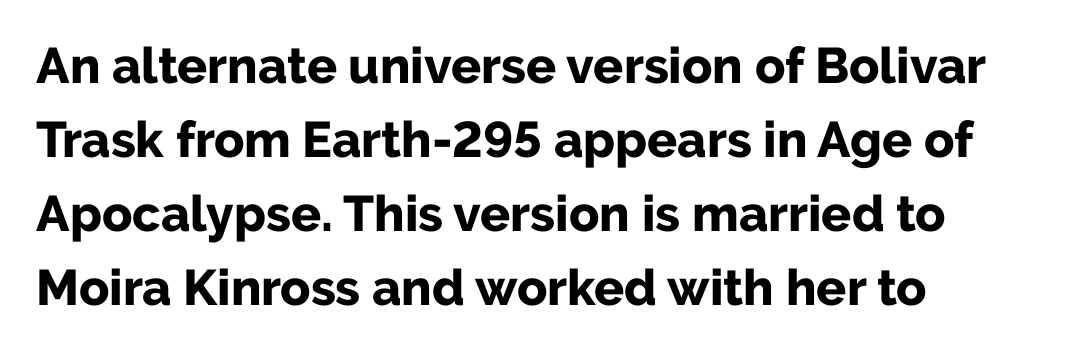
Has an underline been added? It has not. Serifs: no, the terminals of the letterforms are clean. A dark, heavy texture on the line: the type is bold. There is no visible air inserted between adjacent glyphs.
